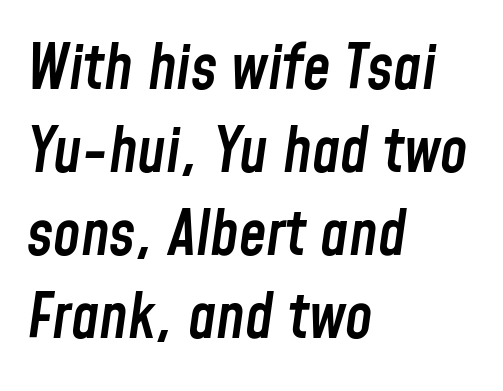
Q: Is the text bold? A: Semi-bold.
Q: Is the text italic (slanted)? A: Yes, it leans right by about 8 degrees.
Q: Is the text underlined? A: No.
Q: How is the paragraph aligned? A: Left-aligned.
Q: Is the spacing between letters normal or unusually wide? A: Normal.
Q: Is the spacing between lines tight, normal or loose? A: Normal.
Q: Width (condensed, normal, or wide)? A: Condensed.
Q: Stroke contrast? A: Low.
Q: x-height? A: Medium.
Q: Monospaced? A: No.
